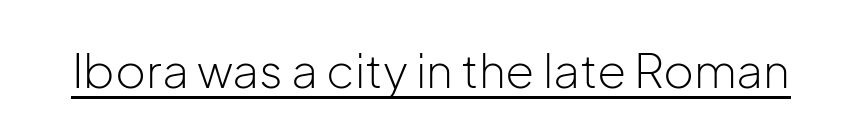
Q: Is the text bold? A: No.
Q: Is the text italic (slanted)? A: No, it is upright.
Q: Is the typeface a serif or a sans-serif typeface? A: Sans-serif.
Q: Is the text underlined? A: Yes.
Q: Is the spacing between letters normal or unusually wide? A: Normal.
Q: Width (condensed, normal, or wide)? A: Normal.
Q: Stroke contrast? A: Low.
Q: x-height? A: Medium.
Q: Monospaced? A: No.
